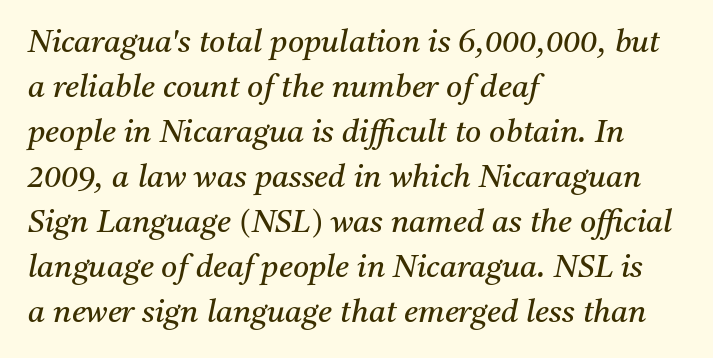
Caption: standard tracking, unaltered. The axis of the letterforms is tilted away from vertical. The space beneath each line is pristine and unruled. Looks like regular typesetting: each glyph gets only the width it needs.
